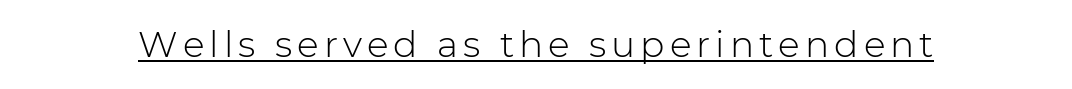
The image shows 36 px light sans-serif type, upright; set underlined; low stroke contrast and a medium x-height.
